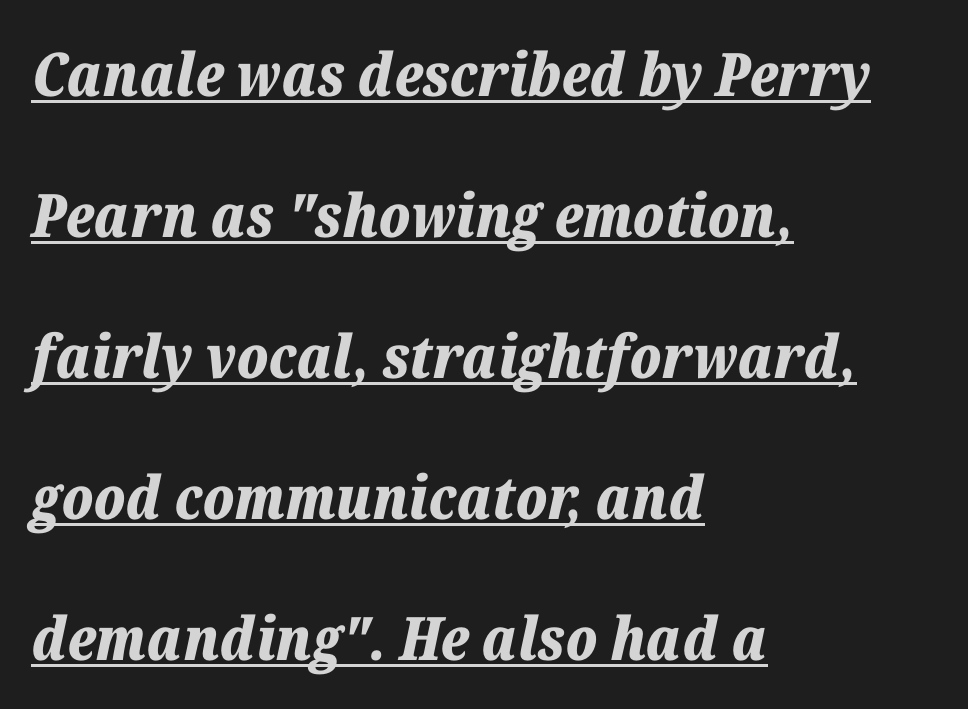
Q: Is the text bold? A: Yes.
Q: Is the text italic (slanted)? A: Yes, it leans right by about 12 degrees.
Q: Is the text underlined? A: Yes.
Q: How is the paragraph aligned? A: Left-aligned.
Q: Is the spacing between letters normal or unusually wide? A: Normal.
Q: Is the spacing between lines tight, normal or loose? A: Loose.
Q: Width (condensed, normal, or wide)? A: Normal.
Q: Stroke contrast? A: Low.
Q: x-height? A: Medium.
Q: Monospaced? A: No.
